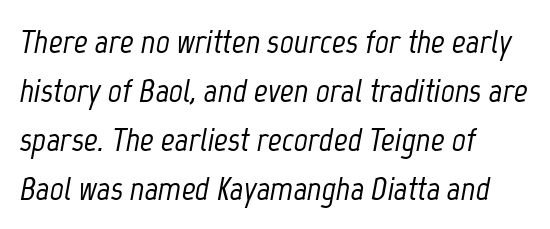
Q: Is the text italic (slanted)? A: Yes, it leans right by about 12 degrees.
Q: Is the text underlined? A: No.
Q: How is the paragraph aligned? A: Left-aligned.
Q: Is the spacing between letters normal or unusually wide? A: Normal.
Q: Is the spacing between lines tight, normal or loose? A: Normal.
Q: Width (condensed, normal, or wide)? A: Condensed.
Q: Stroke contrast? A: Low.
Q: x-height? A: Medium.
Q: Monospaced? A: No.
